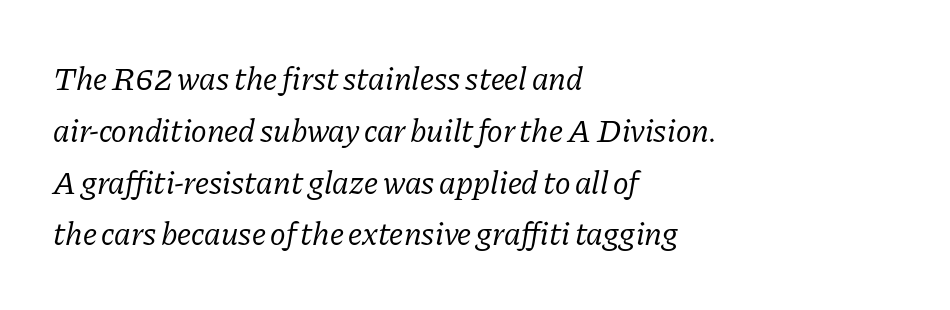
The image shows 33 px regular-weight serif type, italic (leaning right); set left-aligned, normal line spacing (1.57x), normal letter spacing, not underlined; low stroke contrast and a medium x-height.
